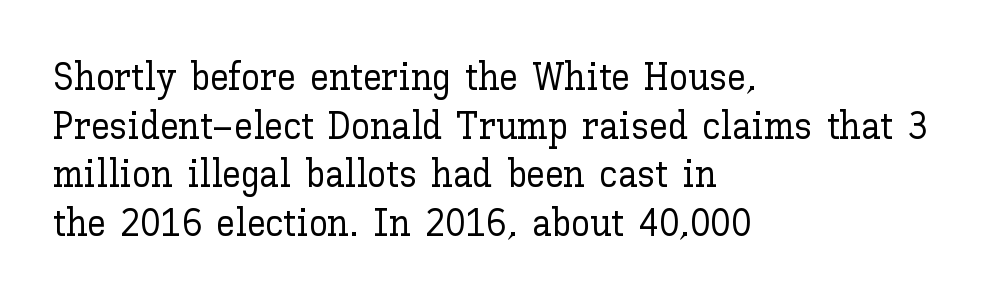
Q: Is the text italic (slanted)? A: No, it is upright.
Q: Is the text underlined? A: No.
Q: How is the paragraph aligned? A: Left-aligned.
Q: Is the spacing between letters normal or unusually wide? A: Normal.
Q: Is the spacing between lines tight, normal or loose? A: Normal.
Q: Width (condensed, normal, or wide)? A: Normal.
Q: Stroke contrast? A: Low.
Q: x-height? A: Medium.
Q: Monospaced? A: No.
